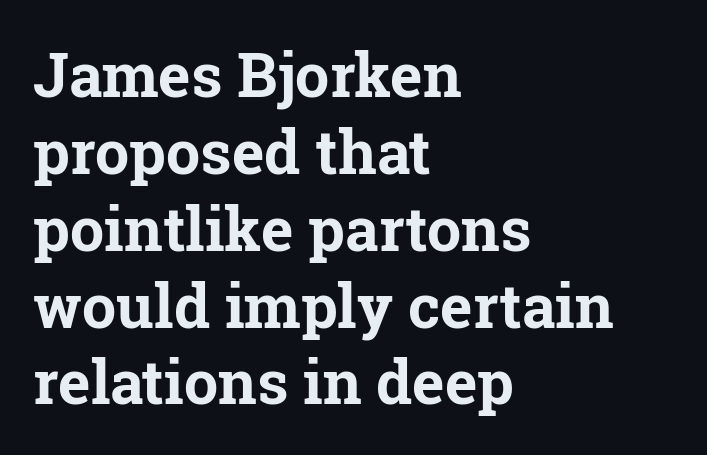
{"serif": "yes", "italic": "no", "bold": "yes", "weight": "bold", "width": "normal", "stroke_contrast": "low", "x_height": "medium", "monospaced": "no", "underline": "no", "align": "left", "line_spacing": "normal", "line_spacing_ratio": 1.26, "letter_spacing": "normal", "letter_spacing_em": 0.0, "glyph_px": 61}
